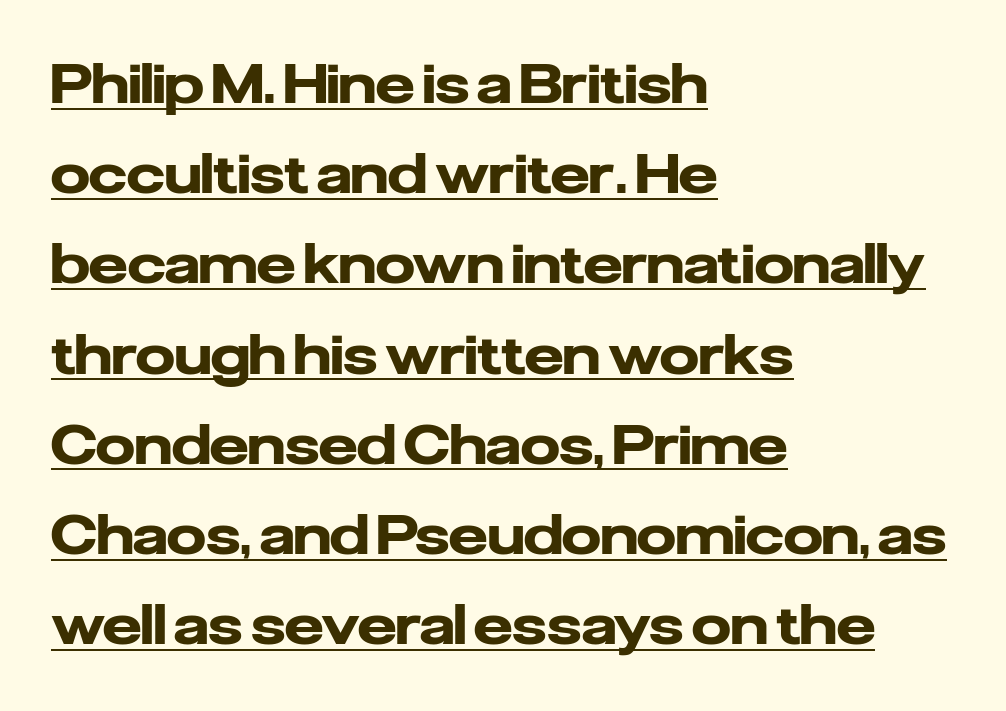
Q: Is the text bold? A: Yes.
Q: Is the text italic (slanted)? A: No, it is upright.
Q: Is the typeface a serif or a sans-serif typeface? A: Sans-serif.
Q: Is the text underlined? A: Yes.
Q: How is the paragraph aligned? A: Left-aligned.
Q: Is the spacing between letters normal or unusually wide? A: Normal.
Q: Is the spacing between lines tight, normal or loose? A: Normal.
Q: Width (condensed, normal, or wide)? A: Normal.
Q: Stroke contrast? A: Low.
Q: x-height? A: Medium.
Q: Monospaced? A: No.
